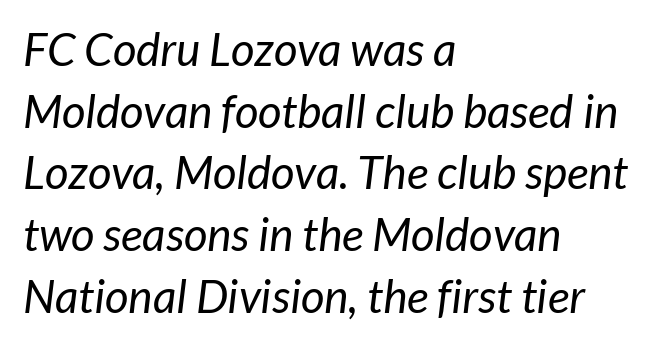
The letters sit at their default tracking, neither squeezed nor spread. Quick note: underline off. Where is the straight margin? On the left. The leading is moderate, giving the passage an even texture. Each letter's strokes conclude bluntly, with no projecting serifs.
